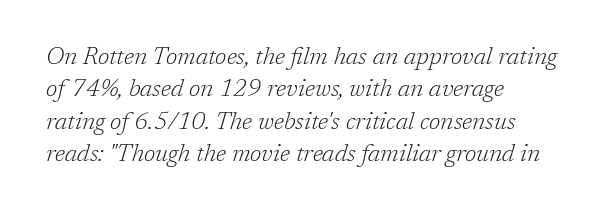
Q: Is the text bold? A: No.
Q: Is the text italic (slanted)? A: Yes, it leans right by about 17 degrees.
Q: Is the text underlined? A: No.
Q: How is the paragraph aligned? A: Left-aligned.
Q: Is the spacing between letters normal or unusually wide? A: Normal.
Q: Is the spacing between lines tight, normal or loose? A: Normal.
